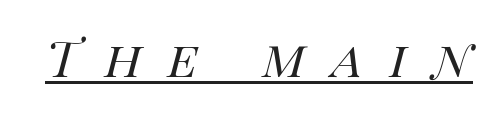
{"italic": "yes", "lean": "right", "slant_degrees": 14, "bold": "no", "weight": "regular", "width": "normal", "stroke_contrast": "high", "x_height": "large", "monospaced": "no", "underline": "yes", "letter_spacing": "wide", "letter_spacing_em": 0.43, "glyph_px": 61}
